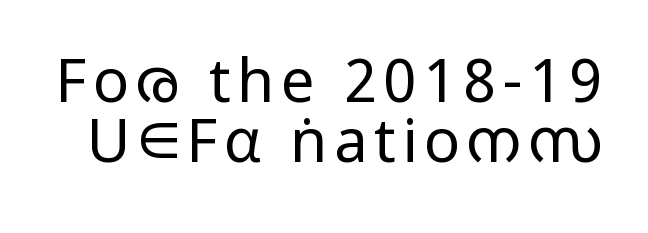
Q: Is the text bold? A: No.
Q: Is the text italic (slanted)? A: No, it is upright.
Q: Is the typeface a serif or a sans-serif typeface? A: Sans-serif.
Q: Is the text underlined? A: No.
Q: Is the spacing between lines tight, normal or loose? A: Tight.
Q: Width (condensed, normal, or wide)? A: Wide.
Q: Stroke contrast? A: Low.
Q: x-height? A: Medium.
Q: Monospaced? A: No.
